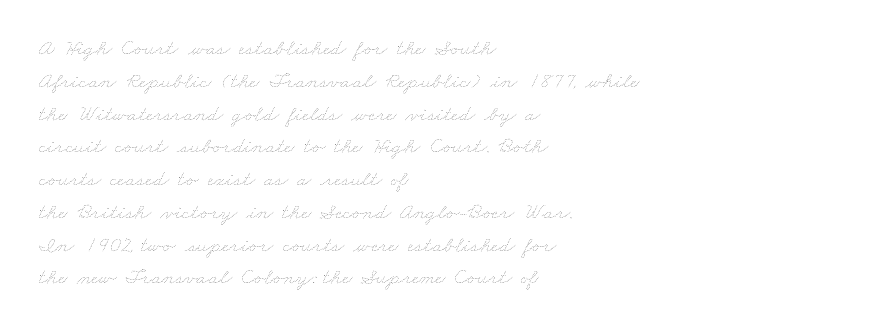
The image shows 22 px text type; set left-aligned, normal line spacing (1.49x), normal letter spacing, not underlined.
